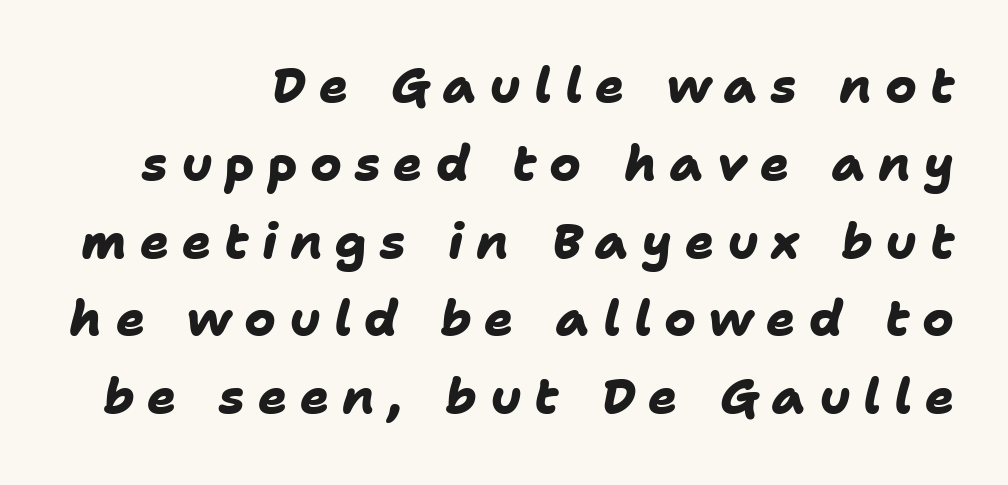
{"serif": "no", "bold": "yes", "weight": "heavy", "width": "normal", "stroke_contrast": "low", "x_height": "medium", "monospaced": "no", "underline": "no", "align": "right", "line_spacing": "normal", "line_spacing_ratio": 1.62, "letter_spacing": "wide", "letter_spacing_em": 0.27, "glyph_px": 48}
